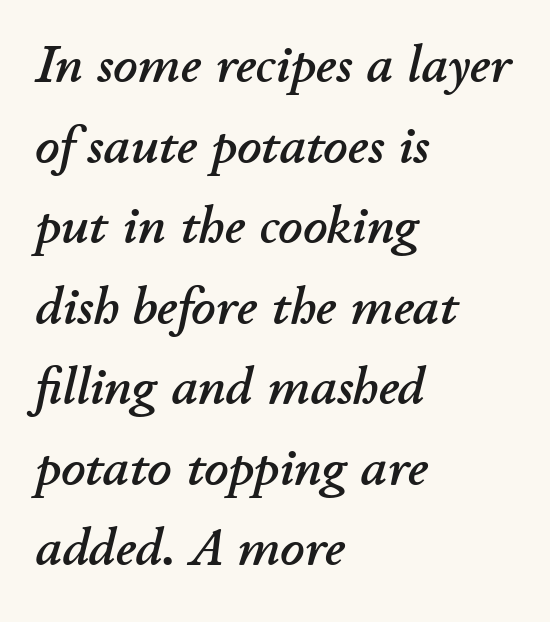
The image shows 53 px text type, italic (leaning right); set left-aligned, normal line spacing (1.52x), normal letter spacing, not underlined; low stroke contrast and a small x-height.
